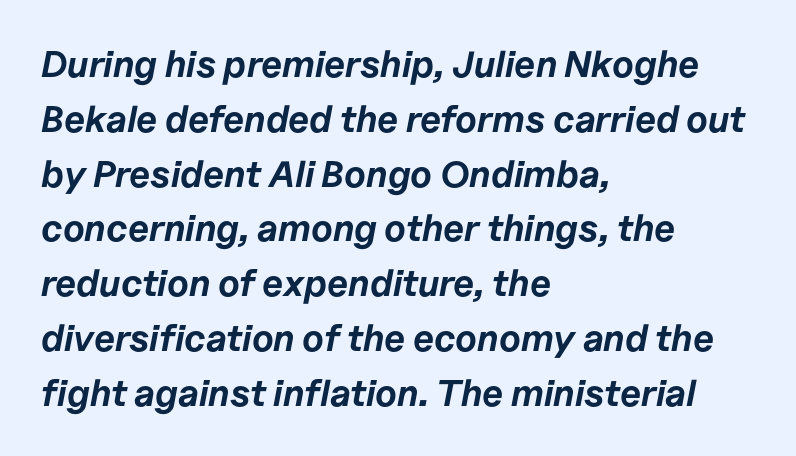
{"italic": "yes", "lean": "right", "slant_degrees": 11, "bold": "yes", "weight": "bold", "width": "normal", "stroke_contrast": "low", "x_height": "medium", "monospaced": "no", "underline": "no", "align": "left", "line_spacing": "normal", "line_spacing_ratio": 1.48, "letter_spacing": "normal", "letter_spacing_em": 0.0, "glyph_px": 37}
